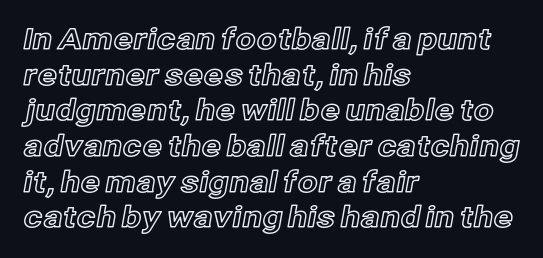
Here the designer chose a conventional face with non-uniform glyph widths. The rendering keeps characters at their native spacing. A classic flush-left, rag-right setting is used for this passage.
